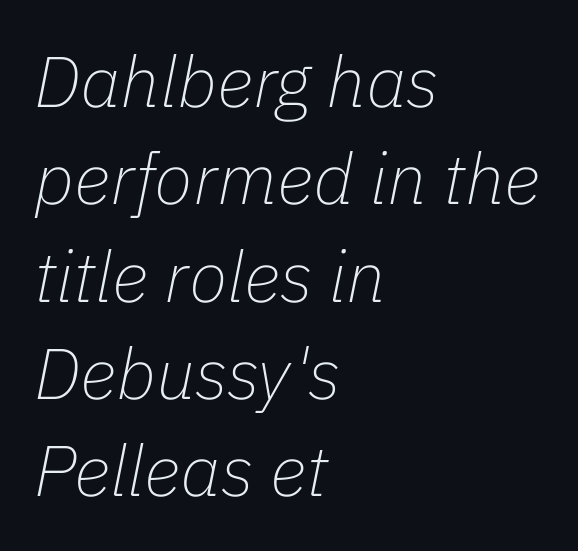
{"italic": "yes", "lean": "right", "slant_degrees": 11, "bold": "no", "weight": "thin", "width": "normal", "stroke_contrast": "low", "x_height": "medium", "monospaced": "no", "underline": "no", "align": "left", "line_spacing": "normal", "line_spacing_ratio": 1.37, "letter_spacing": "normal", "letter_spacing_em": 0.0, "glyph_px": 71}
